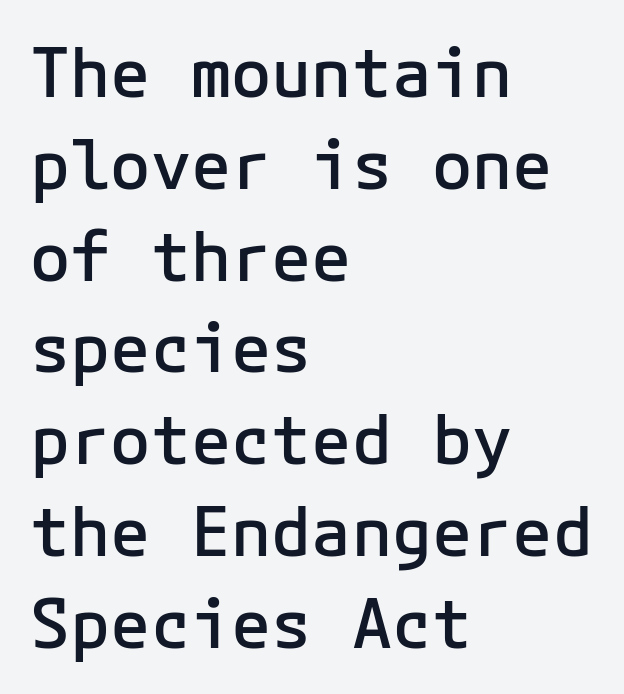
The image shows 67 px semibold sans-serif type, upright; set left-aligned, normal line spacing (1.37x), normal letter spacing, not underlined; low stroke contrast and a medium x-height.
